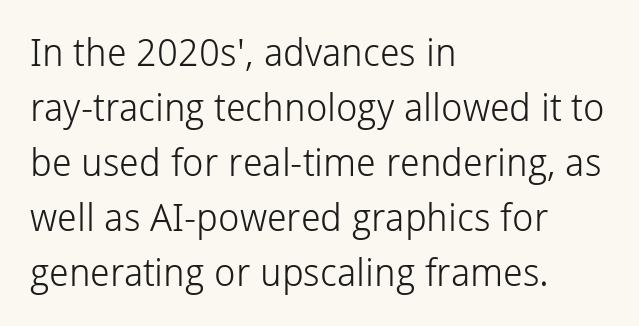
{"serif": "no", "italic": "no", "bold": "no", "weight": "light", "width": "normal", "stroke_contrast": "low", "x_height": "medium", "monospaced": "no", "underline": "no", "align": "left", "line_spacing": "normal", "line_spacing_ratio": 1.45, "letter_spacing": "normal", "letter_spacing_em": 0.0, "glyph_px": 38}
